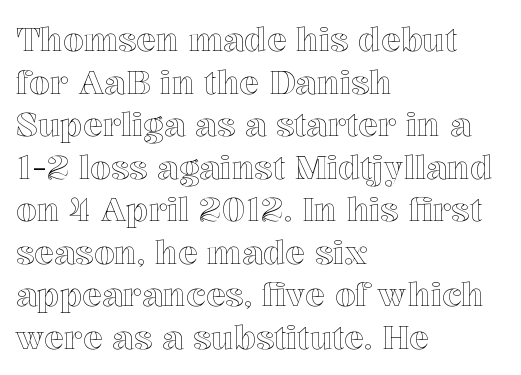
Honestly, the letter spacing is just normal — you wouldn't notice it. This sample is left-justified, so line endings fall wherever the words run out. The passage shown is typed in a proportional face where columns would drift. The block of text has a typical density, with ordinary space between rows. Upright lettering throughout.
